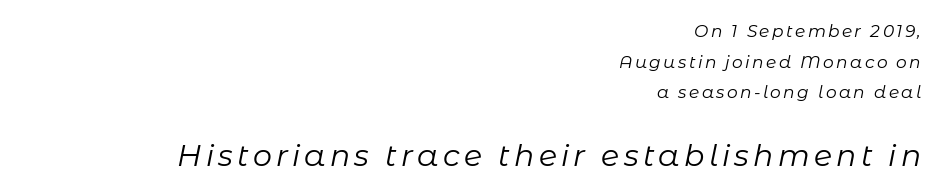
Each letter keeps its own natural width here, so spacing adapts to shape. Each row of text sits above clean, open space. The weight would be labelled regular, book, light, or lighter still. Alignment: flush right.
